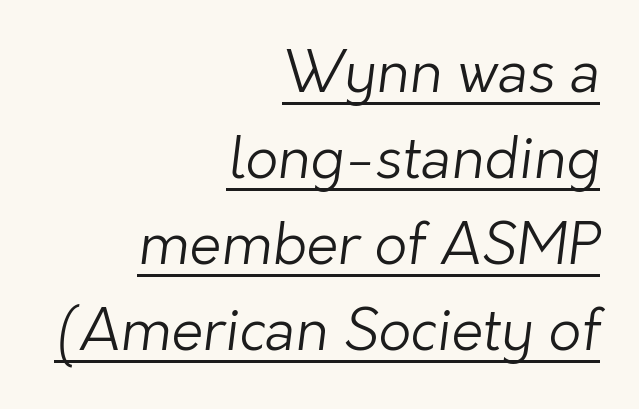
{"serif": "no", "bold": "no", "weight": "light", "width": "normal", "stroke_contrast": "low", "x_height": "medium", "monospaced": "no", "underline": "yes", "align": "right", "line_spacing": "normal", "line_spacing_ratio": 1.51, "letter_spacing": "normal", "letter_spacing_em": 0.0, "glyph_px": 57}
